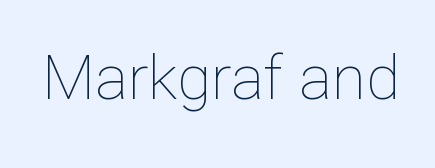
When letters stand straight like this, we call the style roman or upright. A typesetter would call this proportional, since set widths differ per character. There is no visible air inserted between adjacent glyphs. Only glyphs here, with clear space below each row.
